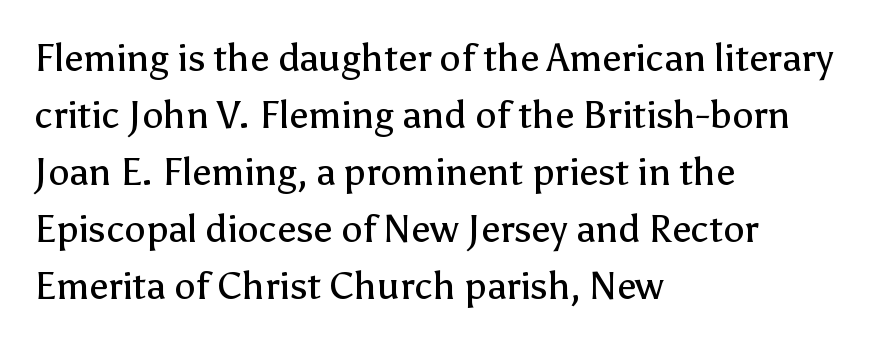
{"serif": "no", "italic": "no", "bold": "no", "weight": "regular", "width": "normal", "stroke_contrast": "low", "x_height": "medium", "monospaced": "no", "underline": "no", "align": "left", "line_spacing": "normal", "line_spacing_ratio": 1.5, "letter_spacing": "normal", "letter_spacing_em": 0.0, "glyph_px": 38}
